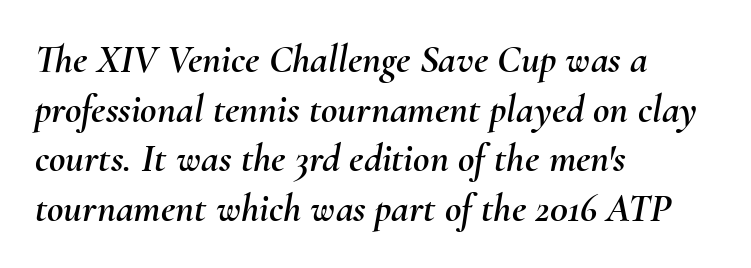
The image shows 40 px text type, italic (leaning right); set left-aligned, line spacing 1.24x, normal letter spacing, not underlined; medium stroke contrast and a small x-height.
